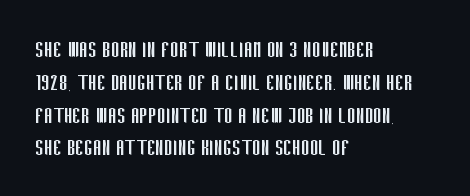
{"italic": "no", "bold": "no", "underline": "no", "align": "left", "line_spacing": "normal", "line_spacing_ratio": 1.26, "letter_spacing": "normal", "letter_spacing_em": 0.0, "glyph_px": 26}
